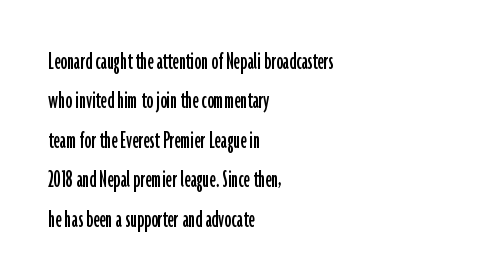
{"italic": "no", "underline": "no", "align": "left", "line_spacing": "normal", "line_spacing_ratio": 1.46, "letter_spacing": "normal", "letter_spacing_em": 0.0, "glyph_px": 27}
